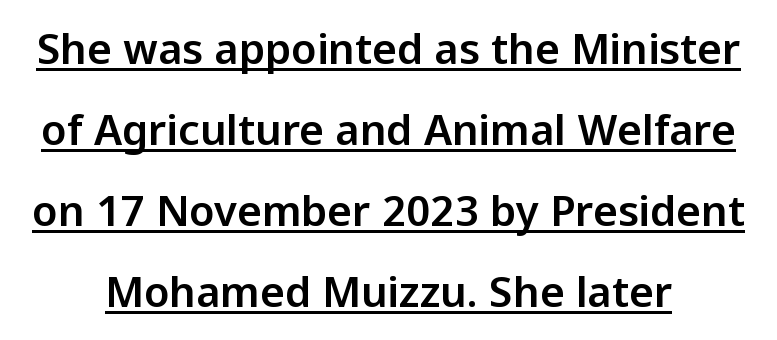
{"serif": "no", "italic": "no", "width": "normal", "stroke_contrast": "low", "x_height": "medium", "monospaced": "no", "underline": "yes", "align": "center", "line_spacing": "loose", "line_spacing_ratio": 1.93, "letter_spacing": "normal", "letter_spacing_em": 0.0, "glyph_px": 42}
